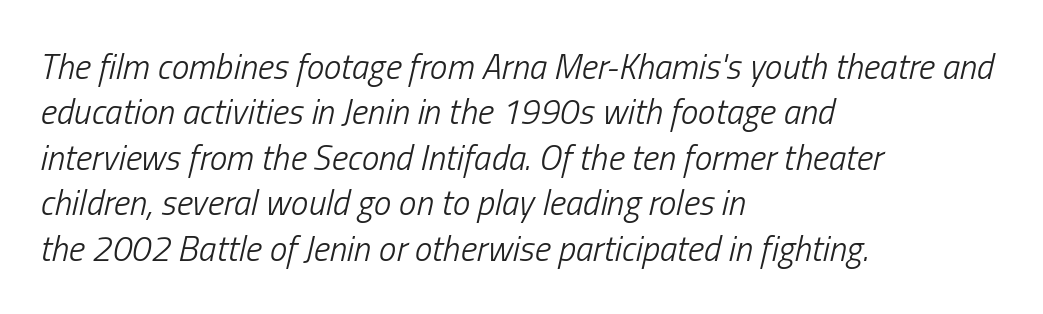
The image shows 35 px light, condensed type, italic (leaning right); set left-aligned, normal line spacing (1.3x), normal letter spacing, not underlined; low stroke contrast and a medium x-height.
